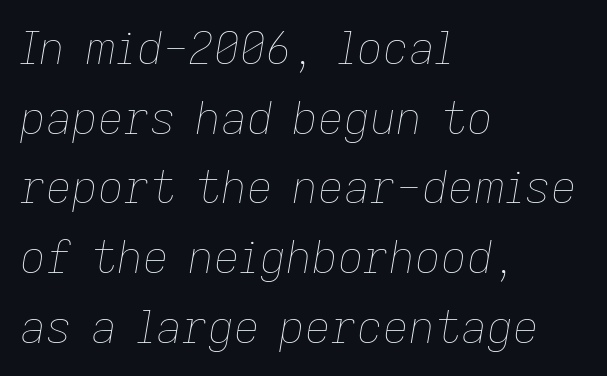
{"italic": "yes", "lean": "right", "slant_degrees": 9, "bold": "no", "weight": "thin", "width": "normal", "stroke_contrast": "low", "x_height": "medium", "monospaced": "no", "underline": "no", "align": "left", "line_spacing": "normal", "line_spacing_ratio": 1.55, "letter_spacing": "normal", "letter_spacing_em": 0.0, "glyph_px": 45}
